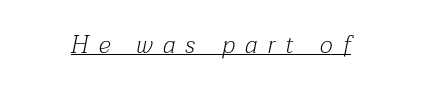
Quick note: italic. Letter spacing: wide. Alignment: centered. Descenders here cross a horizontal rule under the line. No letter is thick-stroked: the sample isn't bold.
